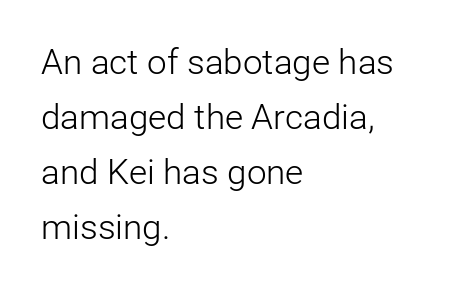
The image shows 35 px light sans-serif type, upright; set left-aligned, normal line spacing (1.57x), normal letter spacing, not underlined; low stroke contrast and a medium x-height.
